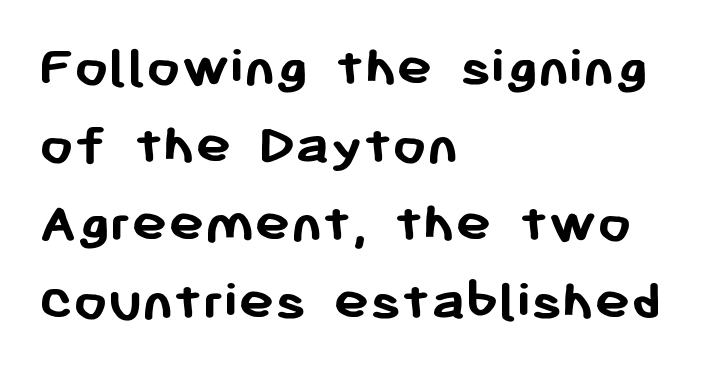
Interline gaps are of average width in this sample. Looks like regular typesetting: each glyph gets only the width it needs. The rendering keeps characters at their native spacing. Reading down the block, your eye returns to a fixed left position each line.
